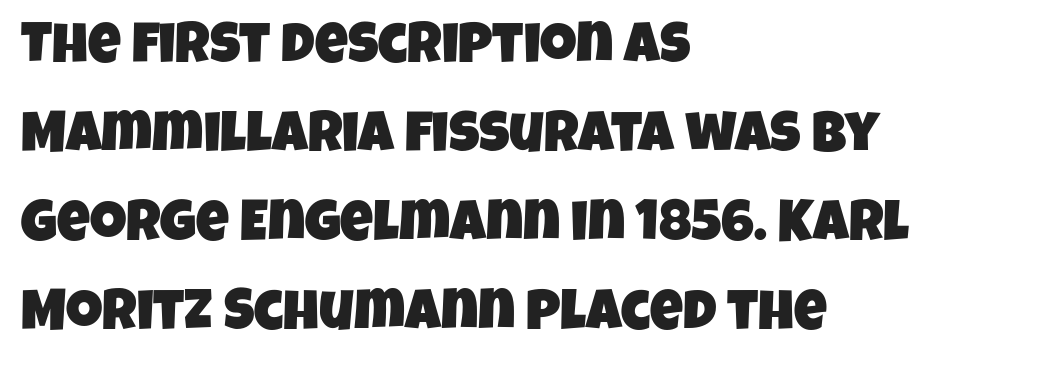
Q: Is the typeface a serif or a sans-serif typeface? A: Sans-serif.
Q: Is the text underlined? A: No.
Q: How is the paragraph aligned? A: Left-aligned.
Q: Is the spacing between letters normal or unusually wide? A: Normal.
Q: Is the spacing between lines tight, normal or loose? A: Normal.
Q: Width (condensed, normal, or wide)? A: Condensed.
Q: Stroke contrast? A: Low.
Q: x-height? A: Large.
Q: Monospaced? A: No.
